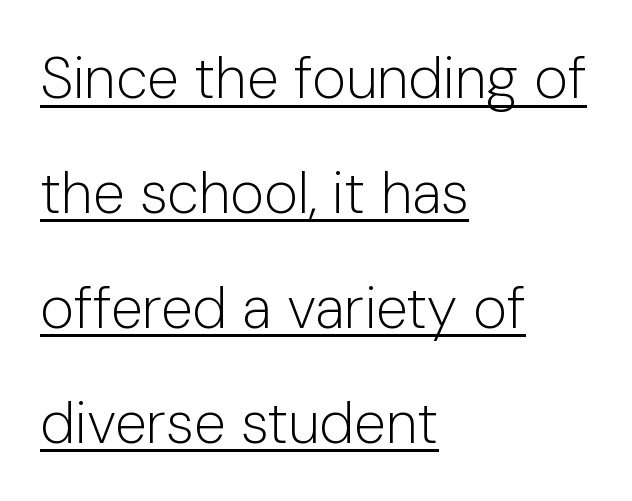
The image shows 58 px light sans-serif type, upright; set left-aligned, loose line spacing (1.98x), normal letter spacing, underlined; low stroke contrast and a medium x-height.
